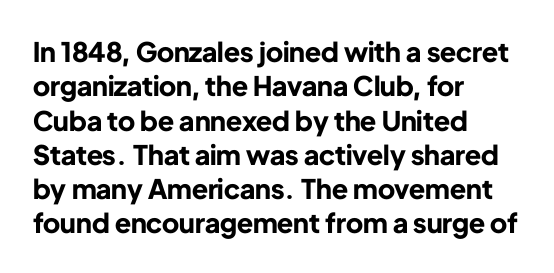
Q: Is the text bold? A: Yes.
Q: Is the text italic (slanted)? A: No, it is upright.
Q: Is the text underlined? A: No.
Q: How is the paragraph aligned? A: Left-aligned.
Q: Is the spacing between letters normal or unusually wide? A: Normal.
Q: Is the spacing between lines tight, normal or loose? A: Normal.
